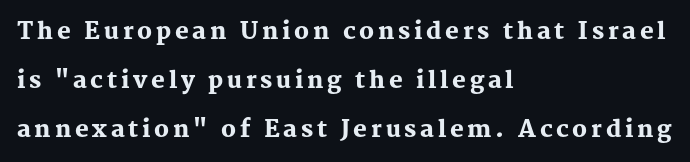
{"italic": "no", "bold": "yes", "underline": "no", "align": "left", "line_spacing": "loose", "line_spacing_ratio": 2.12, "glyph_px": 23}
